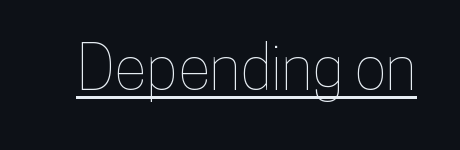
Proportional: the letters do not fall into vertical columns. Letter spacing: default. This is underlined copy, the kind a proofreader might mark for attention. This sample uses an upright cut, with every glyph sitting square on the baseline.
